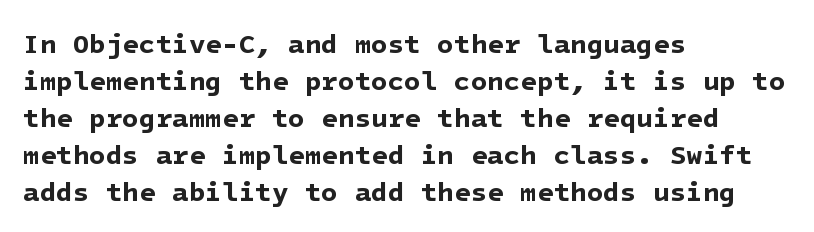
Q: Is the text bold? A: Yes.
Q: Is the text underlined? A: No.
Q: How is the paragraph aligned? A: Left-aligned.
Q: Is the spacing between letters normal or unusually wide? A: Normal.
Q: Is the spacing between lines tight, normal or loose? A: Normal.
